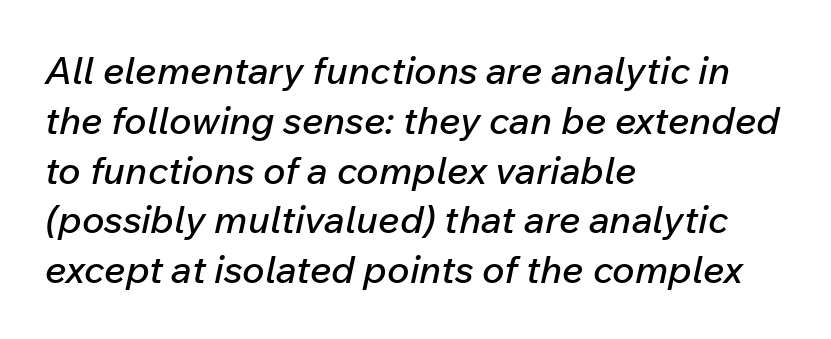
Q: Is the text italic (slanted)? A: Yes, it leans right by about 12 degrees.
Q: Is the text underlined? A: No.
Q: How is the paragraph aligned? A: Left-aligned.
Q: Is the spacing between letters normal or unusually wide? A: Normal.
Q: Is the spacing between lines tight, normal or loose? A: Normal.
Q: Width (condensed, normal, or wide)? A: Normal.
Q: Stroke contrast? A: Low.
Q: x-height? A: Medium.
Q: Monospaced? A: No.
